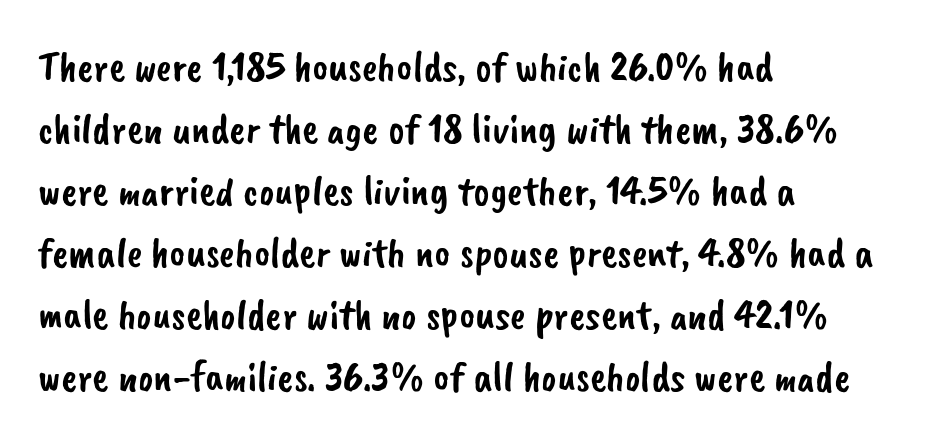
Q: Is the typeface a serif or a sans-serif typeface? A: Sans-serif.
Q: Is the text underlined? A: No.
Q: How is the paragraph aligned? A: Left-aligned.
Q: Is the spacing between letters normal or unusually wide? A: Normal.
Q: Is the spacing between lines tight, normal or loose? A: Normal.
Q: Width (condensed, normal, or wide)? A: Normal.
Q: Stroke contrast? A: Low.
Q: x-height? A: Small.
Q: Monospaced? A: No.
